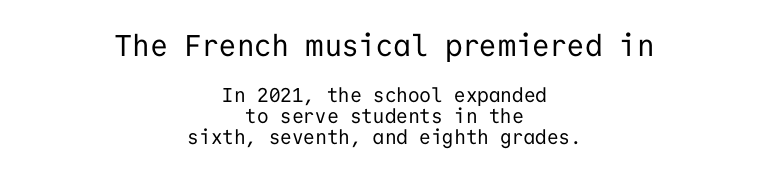
The image shows 30 px regular-weight sans-serif type, upright, monospaced; set centered, tight line spacing (1.05x), normal letter spacing, not underlined; the first (top) block is 1.5x larger; low stroke contrast and a medium x-height.
